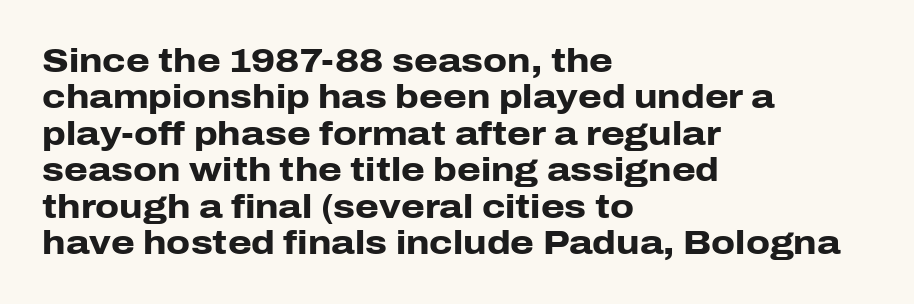
Q: Is the text bold? A: Yes.
Q: Is the text italic (slanted)? A: No, it is upright.
Q: Is the typeface a serif or a sans-serif typeface? A: Sans-serif.
Q: Is the text underlined? A: No.
Q: How is the paragraph aligned? A: Left-aligned.
Q: Is the spacing between letters normal or unusually wide? A: Normal.
Q: Is the spacing between lines tight, normal or loose? A: Tight.
Q: Width (condensed, normal, or wide)? A: Normal.
Q: Stroke contrast? A: Low.
Q: x-height? A: Medium.
Q: Monospaced? A: No.
